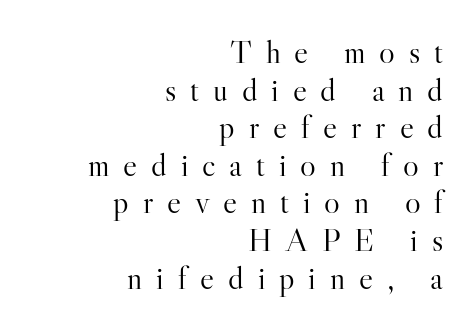
Type style note: has serifs. This rendering uses right alignment, leaving the left contour irregular. No letter is thick-stroked: the sample isn't bold. A typesetter would call this proportional, since set widths differ per character. Words appear elongated and porous because spacing is wide. Regarding leading, the lines here are crowded together.
